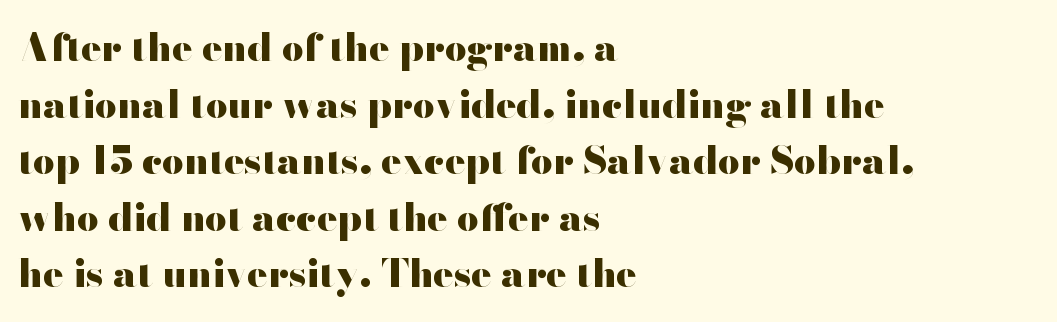
Q: Is the text bold? A: Yes.
Q: Is the text italic (slanted)? A: No, it is upright.
Q: Is the typeface a serif or a sans-serif typeface? A: Sans-serif.
Q: Is the text underlined? A: No.
Q: How is the paragraph aligned? A: Left-aligned.
Q: Is the spacing between letters normal or unusually wide? A: Normal.
Q: Is the spacing between lines tight, normal or loose? A: Normal.
Q: Width (condensed, normal, or wide)? A: Wide.
Q: Stroke contrast? A: High.
Q: x-height? A: Small.
Q: Monospaced? A: No.
